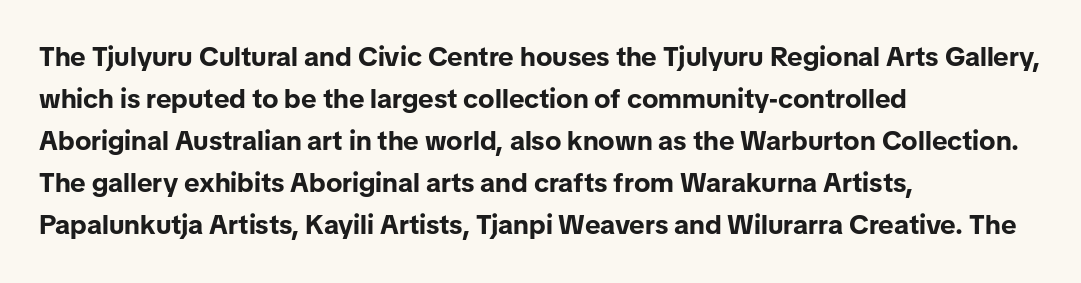
Nothing unusual about the tracking: characters are spaced as the font intends. Layout note: lines flush left. Does the lettering tilt? It doesn't — this is upright. The characters look thick and weighty, a clear bold. If you measured baseline to baseline, you'd find a middling distance. Underlining? Definitely not there.
